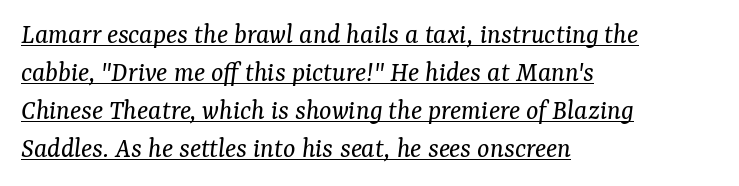
The image shows 29 px regular-weight serif type, italic (leaning right); set left-aligned, normal line spacing (1.31x), normal letter spacing, underlined; medium stroke contrast and a medium x-height.
